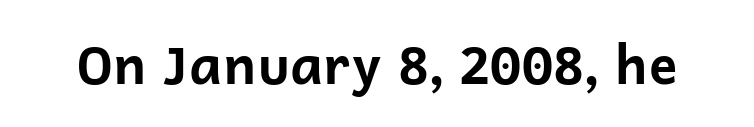
Q: Is the text bold? A: Yes.
Q: Is the text italic (slanted)? A: No, it is upright.
Q: Is the typeface a serif or a sans-serif typeface? A: Sans-serif.
Q: Is the text underlined? A: No.
Q: Is the spacing between letters normal or unusually wide? A: Normal.
Q: Width (condensed, normal, or wide)? A: Normal.
Q: Stroke contrast? A: Low.
Q: x-height? A: Medium.
Q: Monospaced? A: No.
